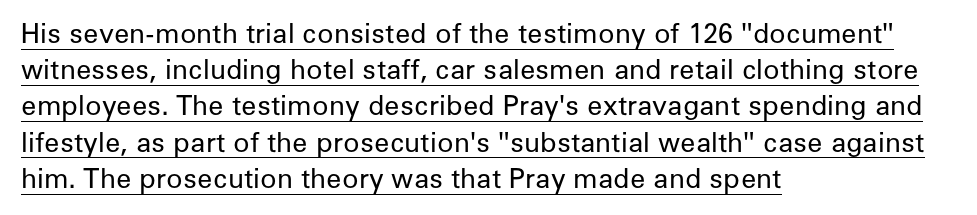
A classic flush-left, rag-right setting is used for this passage. A typographer would call this underscored text. The tracking reads as untouched default to a designer's eye. The typography opts for an upright posture over an oblique one. Stroke thickness stays within the range of a standard reading face or lighter.
